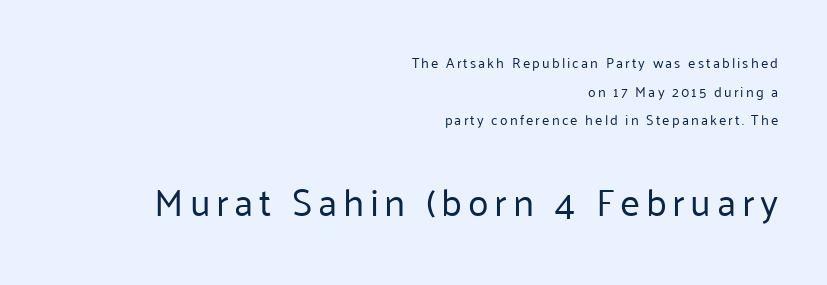
{"serif": "no", "italic": "no", "bold": "no", "weight": "regular", "width": "normal", "stroke_contrast": "low", "x_height": "medium", "monospaced": "no", "underline": "no", "align": "right", "line_spacing": "loose", "line_spacing_ratio": 2.04, "larger_block": "second", "size_ratio": 2.71, "glyph_px": 38}
